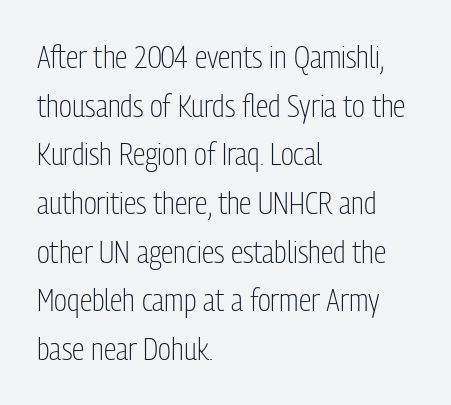
The letters look calm and open, with moderate or lighter stems. How would I describe the line gaps? Plain and ordinary. Looks like regular typesetting: each glyph gets only the width it needs. Line beginnings align vertically; line endings do not. Honestly, there is no underline to notice here at all.
